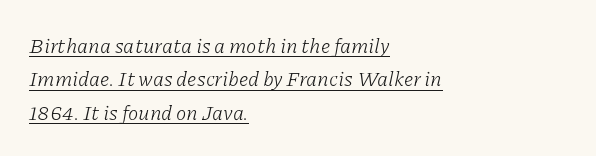
The image shows 21 px text type, italic (leaning right); set left-aligned, normal line spacing (1.59x), normal letter spacing, underlined.
